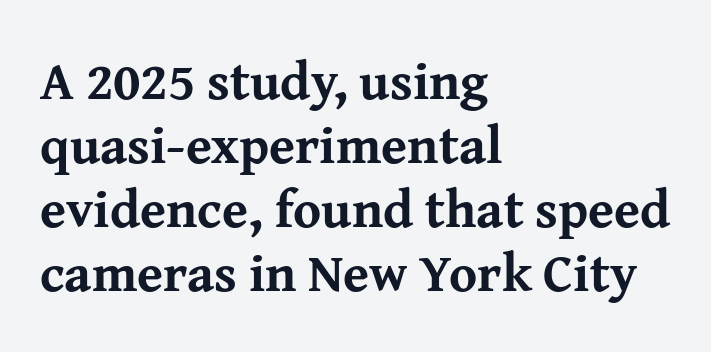
In terms of posture, this sample is upright. Descender tails drop into unmarked territory. This sample is left-justified, so line endings fall wherever the words run out. You could not count columns in this text — the font is proportionally spaced. Emphasis by weight is at full strength: bold.
